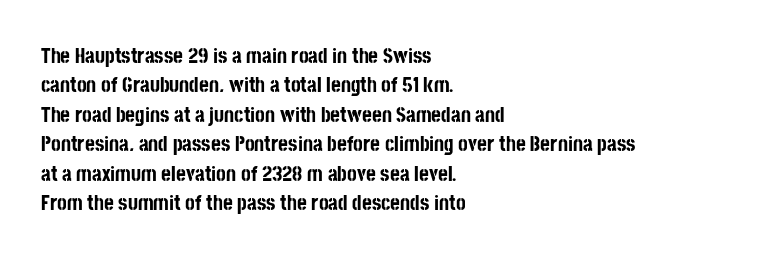
Q: Is the text bold? A: Yes.
Q: Is the text italic (slanted)? A: No, it is upright.
Q: Is the text underlined? A: No.
Q: How is the paragraph aligned? A: Left-aligned.
Q: Is the spacing between letters normal or unusually wide? A: Normal.
Q: Is the spacing between lines tight, normal or loose? A: Normal.
